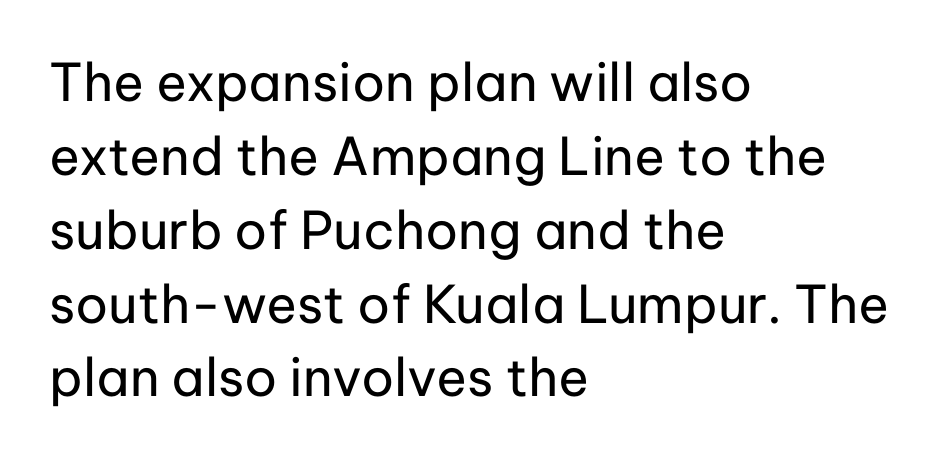
{"serif": "no", "italic": "no", "bold": "no", "weight": "regular", "width": "normal", "stroke_contrast": "low", "x_height": "medium", "monospaced": "no", "underline": "no", "align": "left", "line_spacing": "normal", "line_spacing_ratio": 1.42, "letter_spacing": "normal", "letter_spacing_em": 0.0, "glyph_px": 52}
